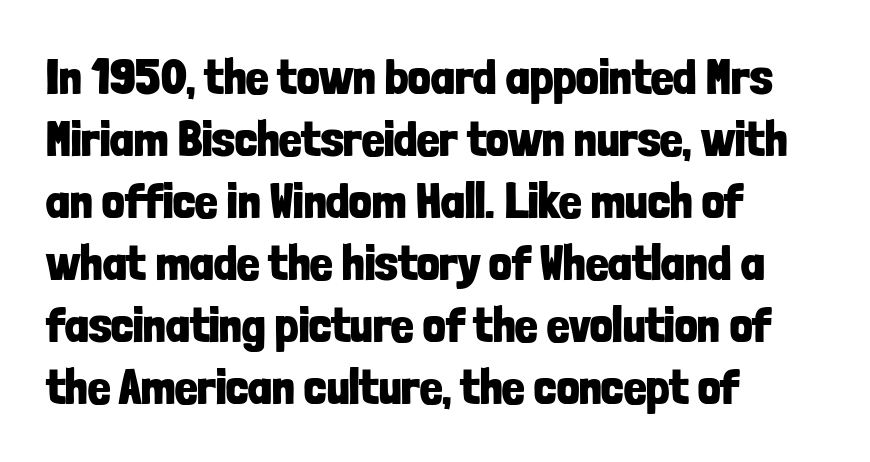
Q: Is the text bold? A: Yes.
Q: Is the text italic (slanted)? A: No, it is upright.
Q: Is the typeface a serif or a sans-serif typeface? A: Sans-serif.
Q: Is the text underlined? A: No.
Q: How is the paragraph aligned? A: Left-aligned.
Q: Is the spacing between letters normal or unusually wide? A: Normal.
Q: Width (condensed, normal, or wide)? A: Condensed.
Q: Stroke contrast? A: Low.
Q: x-height? A: Medium.
Q: Monospaced? A: No.
